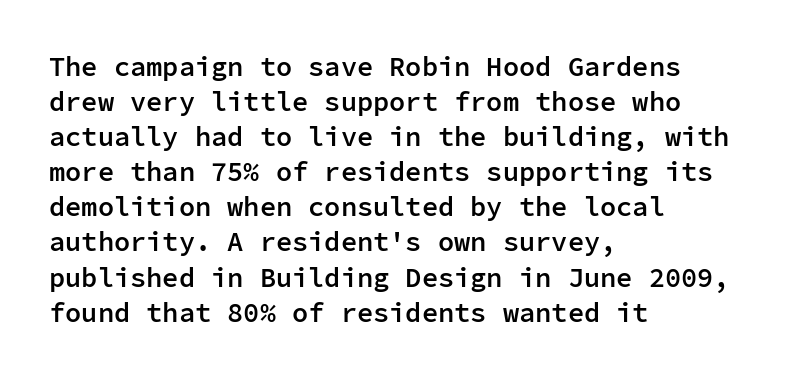
Q: Is the text bold? A: Semi-bold.
Q: Is the text italic (slanted)? A: No, it is upright.
Q: Is the text underlined? A: No.
Q: How is the paragraph aligned? A: Left-aligned.
Q: Is the spacing between letters normal or unusually wide? A: Normal.
Q: Is the spacing between lines tight, normal or loose? A: Normal.
